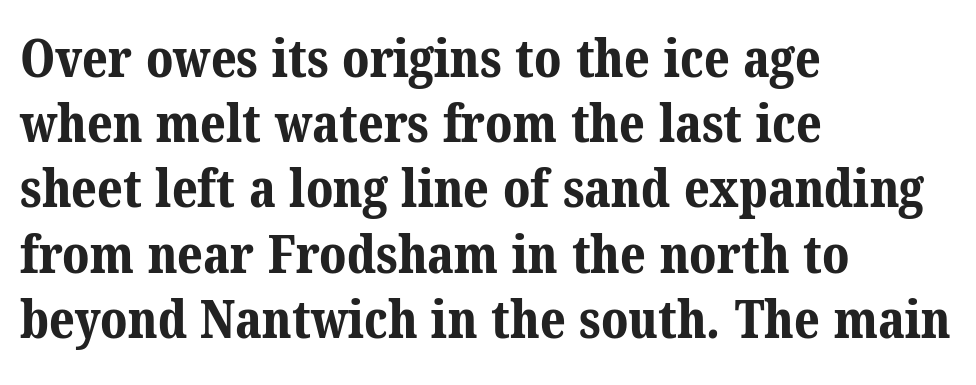
The string is rendered with underlining switched off. What stands out about the letter spacing? Nothing — it is the standard amount. Here the designer chose a conventional face with non-uniform glyph widths. Horizontal alignment here is leftward, the default for most running prose.
